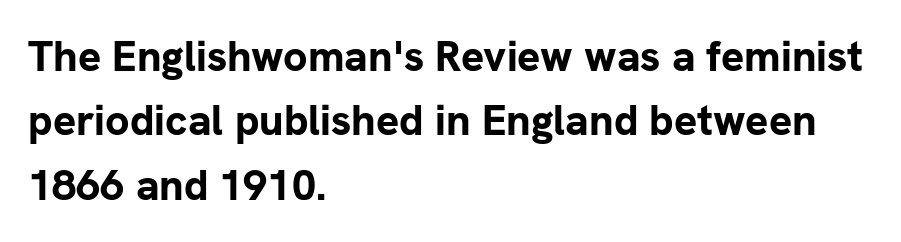
Note: no serifs on the glyphs. Rows of type keep a routine distance in the vertical direction. Every stem runs plumb, perpendicular to the baseline. The sample has been set heavy, in full bold. Underlining? Definitely not there. Here the designer chose a conventional face with non-uniform glyph widths.
